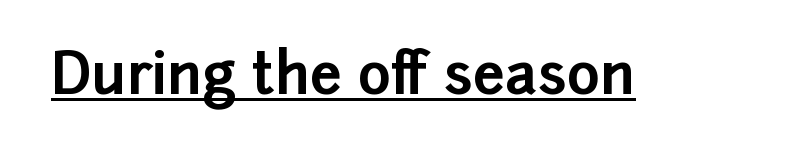
Are there feet on the stems? There aren't — it's a sans. Decoration check: the copy is underlined. Letter spacing: default. Note the varied advance widths — an 'i' is clearly narrower than an 'm'. As a designer I'd log this as weight 700, bold.
